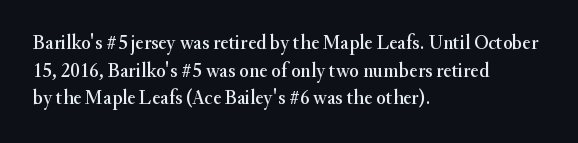
{"italic": "no", "underline": "no", "align": "left", "line_spacing": "normal", "line_spacing_ratio": 1.38, "letter_spacing": "normal", "letter_spacing_em": 0.0, "glyph_px": 20}
